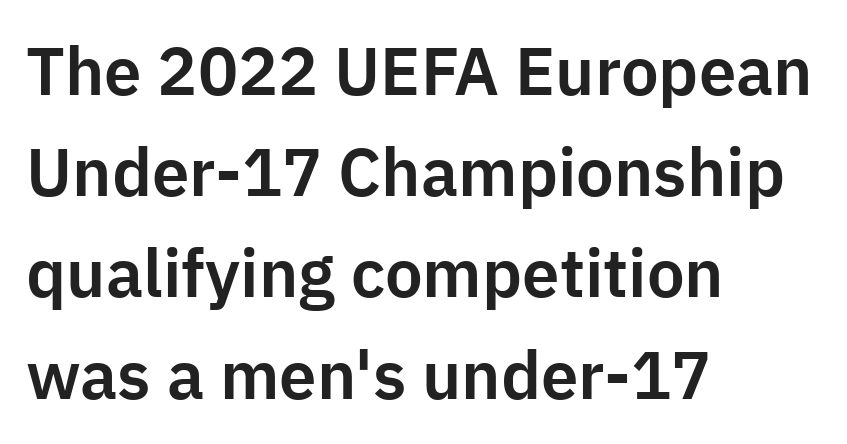
{"serif": "no", "italic": "no", "width": "normal", "stroke_contrast": "low", "x_height": "medium", "monospaced": "no", "underline": "no", "align": "left", "line_spacing": "normal", "line_spacing_ratio": 1.51, "letter_spacing": "normal", "letter_spacing_em": 0.0, "glyph_px": 67}
